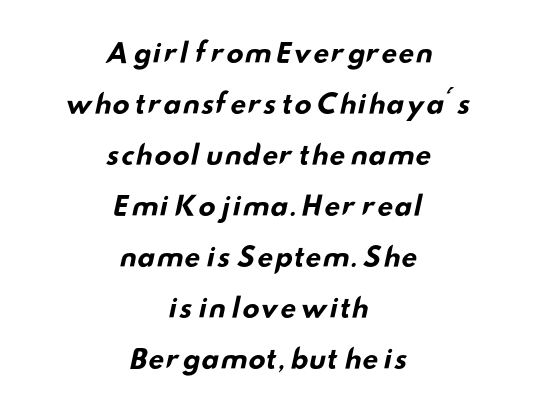
The image shows 26 px bold type; set centered, loose line spacing (1.96x), normal letter spacing, not underlined.
